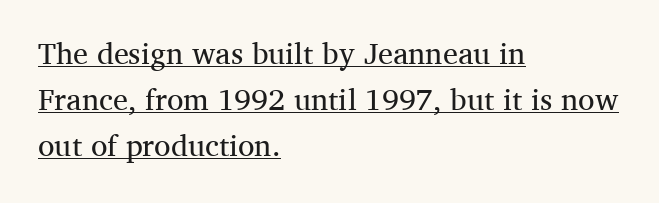
The typeface chosen for these lines features serifs. No extra tracking has been applied to these lines. In CSS terms this would be text-align: left. Posture: straight, roman, zero tilt. Students, observe the line beneath the letters — that is underlining. Each stroke keeps to a modest, everyday thickness or less.
